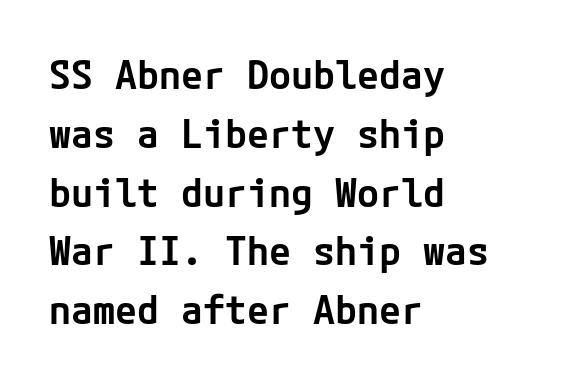
{"serif": "no", "italic": "no", "bold": "semi", "weight": "semibold", "width": "normal", "stroke_contrast": "low", "x_height": "medium", "underline": "no", "align": "left", "line_spacing": "normal", "line_spacing_ratio": 1.47, "letter_spacing": "normal", "letter_spacing_em": 0.0, "glyph_px": 40}
